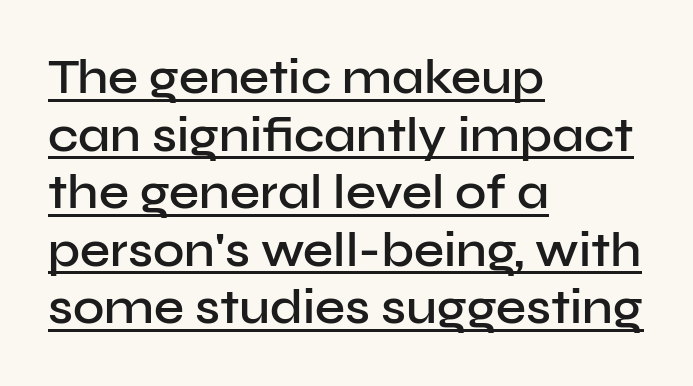
Q: Is the text bold? A: Semi-bold.
Q: Is the text italic (slanted)? A: No, it is upright.
Q: Is the typeface a serif or a sans-serif typeface? A: Sans-serif.
Q: Is the text underlined? A: Yes.
Q: How is the paragraph aligned? A: Left-aligned.
Q: Is the spacing between letters normal or unusually wide? A: Normal.
Q: Width (condensed, normal, or wide)? A: Normal.
Q: Stroke contrast? A: Low.
Q: x-height? A: Medium.
Q: Monospaced? A: No.
